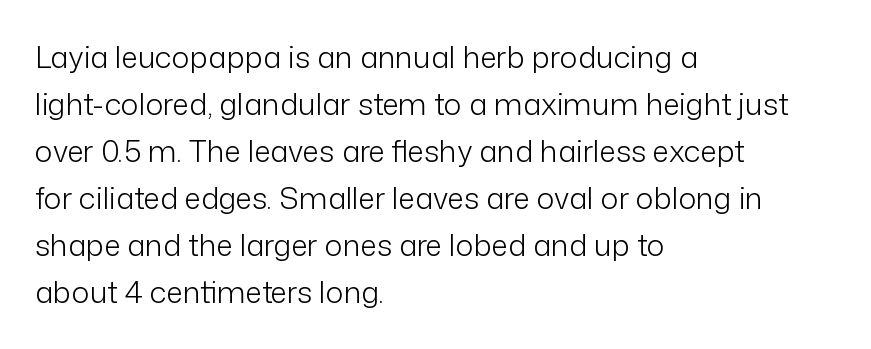
The image shows 30 px light sans-serif type, upright; set left-aligned, normal line spacing (1.57x), normal letter spacing, not underlined; low stroke contrast and a medium x-height.
